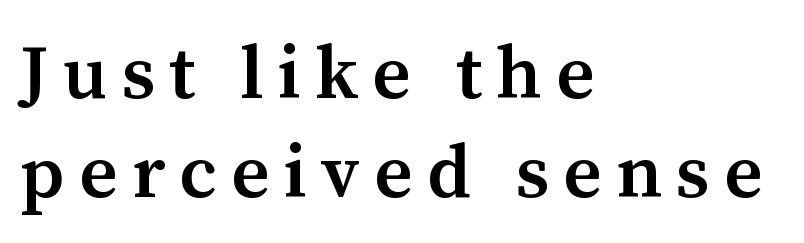
The image shows 75 px semibold serif type, upright; set left-aligned, normal line spacing (1.32x), not underlined; medium stroke contrast and a medium x-height.
